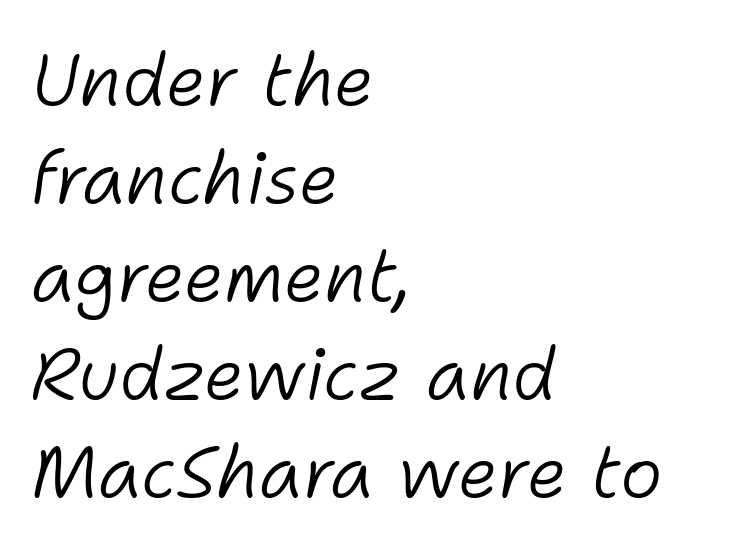
The image shows 72 px light type, italic (leaning right); set left-aligned, normal line spacing (1.36x), normal letter spacing, not underlined; low stroke contrast and a medium x-height.
